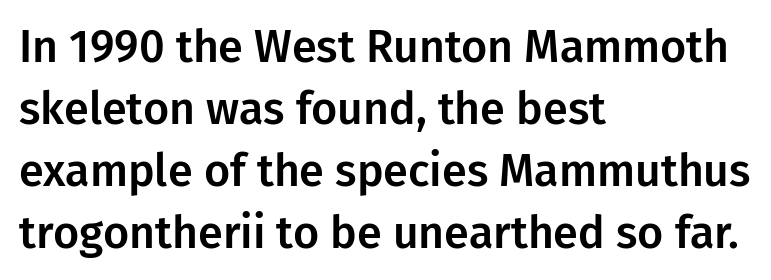
Horizontally, the lines are justified to the leading edge only. Nope, no serifs anywhere on these letters. Normally led — the rows are evenly, conventionally spaced. Is this a fixed-width face? No — the glyphs have proportional, varying widths.
